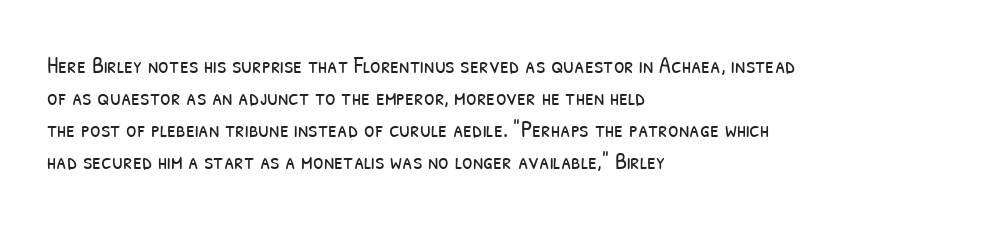
The image shows 24 px text type; set left-aligned, normal line spacing (1.34x), normal letter spacing, not underlined.
